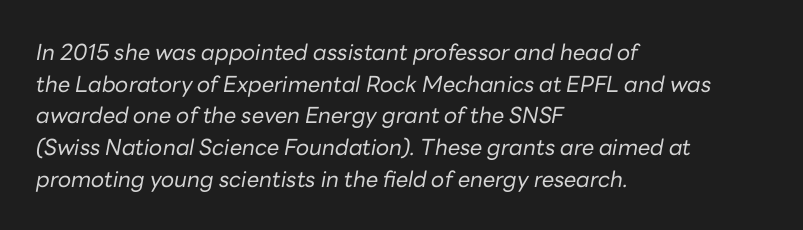
{"italic": "yes", "lean": "right", "slant_degrees": 10, "bold": "no", "underline": "no", "align": "left", "line_spacing": "normal", "line_spacing_ratio": 1.44, "letter_spacing": "normal", "letter_spacing_em": 0.0, "glyph_px": 22}
